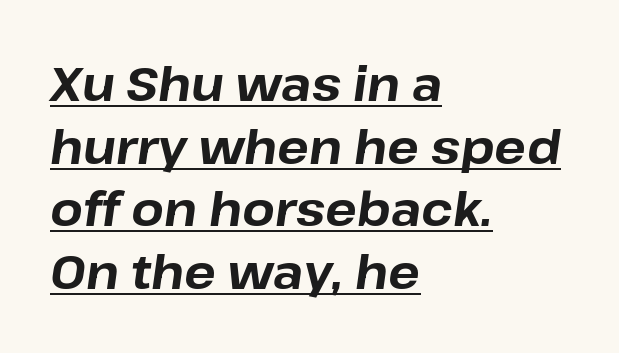
Short note: letters normally spaced. Leading: standard. This rendering features underlined lettering. The font is running at its bold setting. Which margin do the lines hug? The left one — the right edge is uneven.
